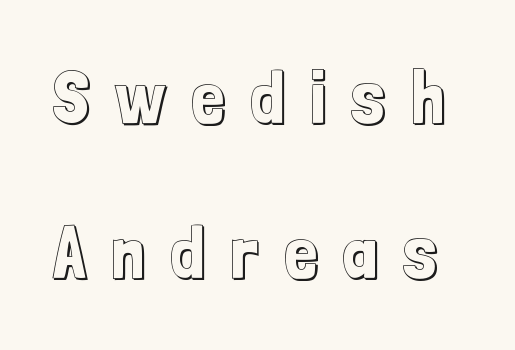
{"italic": "no", "width": "condensed", "x_height": "medium", "monospaced": "no", "underline": "no", "line_spacing": "loose", "line_spacing_ratio": 2.1, "letter_spacing": "wide", "letter_spacing_em": 0.35, "glyph_px": 74}
